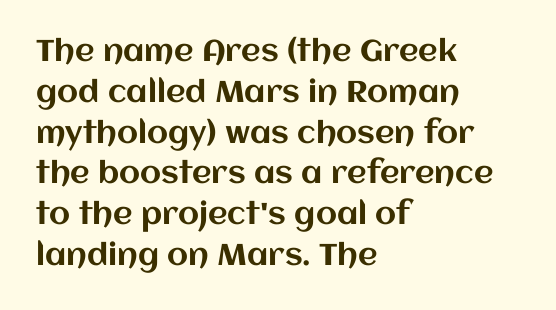
Q: Is the text italic (slanted)? A: No, it is upright.
Q: Is the text underlined? A: No.
Q: How is the paragraph aligned? A: Left-aligned.
Q: Is the spacing between letters normal or unusually wide? A: Normal.
Q: Is the spacing between lines tight, normal or loose? A: Normal.
Q: Width (condensed, normal, or wide)? A: Normal.
Q: Stroke contrast? A: Medium.
Q: x-height? A: Large.
Q: Monospaced? A: No.
